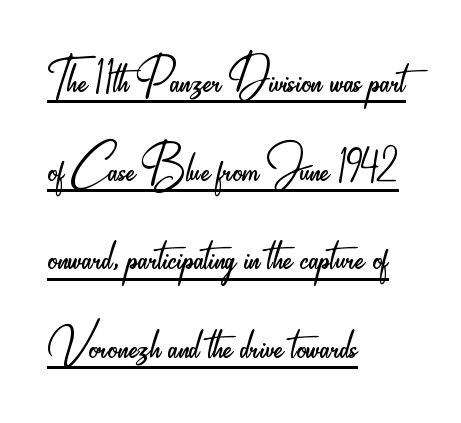
{"serif": "no", "bold": "no", "weight": "light", "width": "condensed", "stroke_contrast": "low", "x_height": "small", "monospaced": "no", "underline": "yes", "align": "left", "line_spacing": "normal", "line_spacing_ratio": 1.43, "letter_spacing": "normal", "letter_spacing_em": 0.0, "glyph_px": 62}
